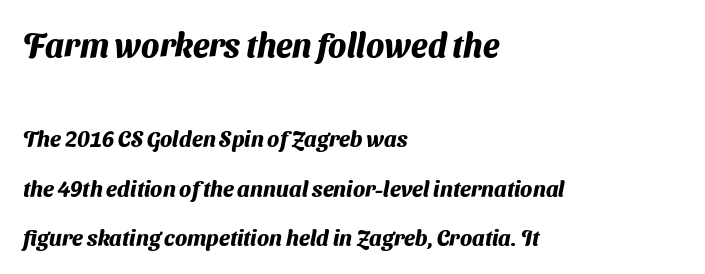
The image shows 33 px heavy sans-serif type; set left-aligned, loose line spacing (2.26x), normal letter spacing, not underlined; the first (top) block is 1.5x larger; medium stroke contrast and a medium x-height.
